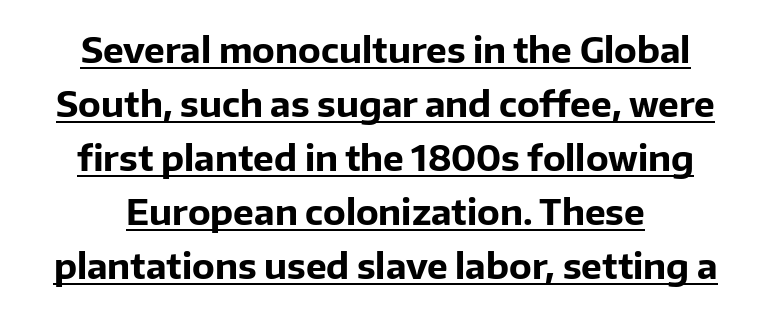
Q: Is the text bold? A: Yes.
Q: Is the text italic (slanted)? A: No, it is upright.
Q: Is the typeface a serif or a sans-serif typeface? A: Sans-serif.
Q: Is the text underlined? A: Yes.
Q: How is the paragraph aligned? A: Centered.
Q: Is the spacing between letters normal or unusually wide? A: Normal.
Q: Is the spacing between lines tight, normal or loose? A: Normal.
Q: Width (condensed, normal, or wide)? A: Normal.
Q: Stroke contrast? A: Low.
Q: x-height? A: Medium.
Q: Monospaced? A: No.
